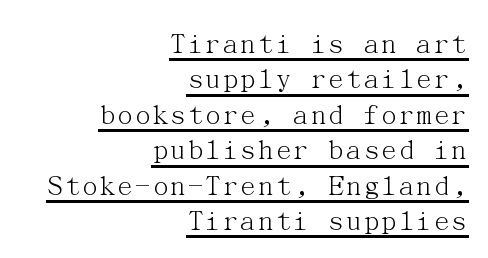
Notice how the stems are strictly vertical — no italics here. The face used here is seriffed, in the tradition of book romans. Tracking here is standard; glyphs follow each other at the usual distance. No heavy texture on the line: the type isn't bold. Each line ends at the same right margin while the left side varies.
